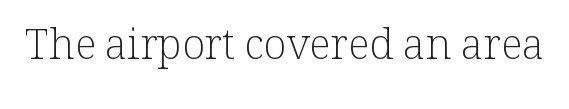
Q: Is the text bold? A: No.
Q: Is the text italic (slanted)? A: No, it is upright.
Q: Is the typeface a serif or a sans-serif typeface? A: Serif.
Q: Is the text underlined? A: No.
Q: Is the spacing between letters normal or unusually wide? A: Normal.
Q: Width (condensed, normal, or wide)? A: Normal.
Q: Stroke contrast? A: Low.
Q: x-height? A: Medium.
Q: Monospaced? A: No.
